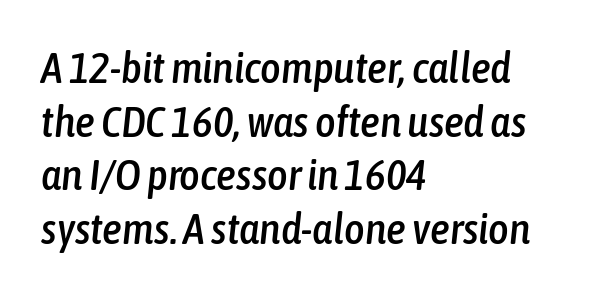
The image shows 44 px condensed type, italic (leaning right); set left-aligned, line spacing 1.22x, normal letter spacing, not underlined; low stroke contrast and a medium x-height.
